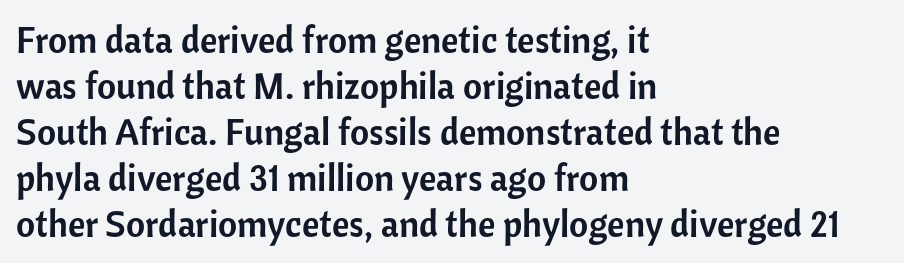
{"serif": "no", "italic": "no", "width": "normal", "stroke_contrast": "low", "x_height": "medium", "monospaced": "no", "underline": "no", "align": "left", "line_spacing_ratio": 1.24, "letter_spacing": "normal", "letter_spacing_em": 0.0, "glyph_px": 37}
